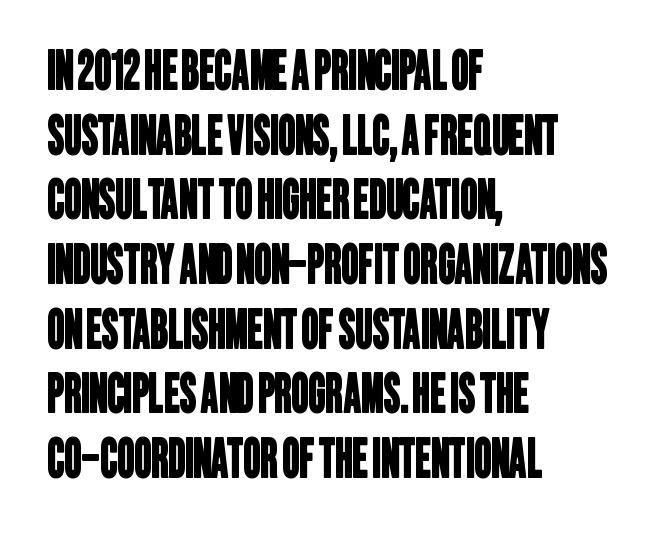
{"serif": "no", "width": "condensed", "stroke_contrast": "low", "x_height": "large", "monospaced": "no", "underline": "no", "align": "left", "line_spacing_ratio": 1.22, "letter_spacing": "normal", "letter_spacing_em": 0.0, "glyph_px": 53}
